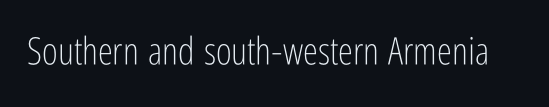
The image shows 38 px light, condensed sans-serif type, upright; set normal letter spacing, not underlined; low stroke contrast and a medium x-height.
